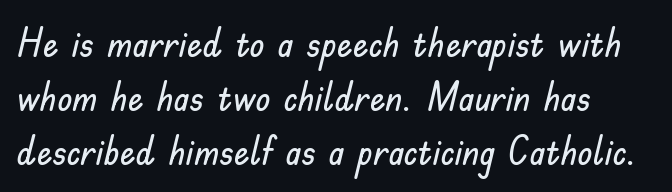
Does extra space separate the letters? No, they use regular spacing. Plain, unruled lines of type. This sample uses a sans-serif face.
